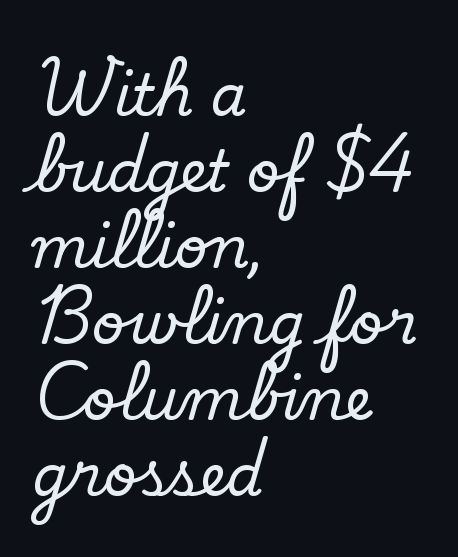
Q: Is the text italic (slanted)? A: Yes.
Q: Is the typeface a serif or a sans-serif typeface? A: Serif.
Q: Is the text underlined? A: No.
Q: How is the paragraph aligned? A: Left-aligned.
Q: Is the spacing between letters normal or unusually wide? A: Normal.
Q: Is the spacing between lines tight, normal or loose? A: Normal.
Q: Width (condensed, normal, or wide)? A: Normal.
Q: Stroke contrast? A: Low.
Q: x-height? A: Small.
Q: Monospaced? A: No.
